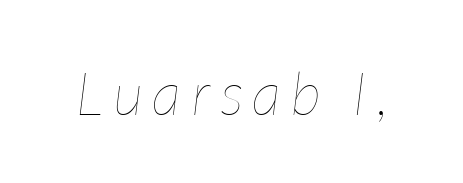
{"italic": "yes", "lean": "right", "slant_degrees": 7, "bold": "no", "weight": "thin", "width": "condensed", "stroke_contrast": "low", "x_height": "medium", "monospaced": "no", "underline": "no", "glyph_px": 60}
